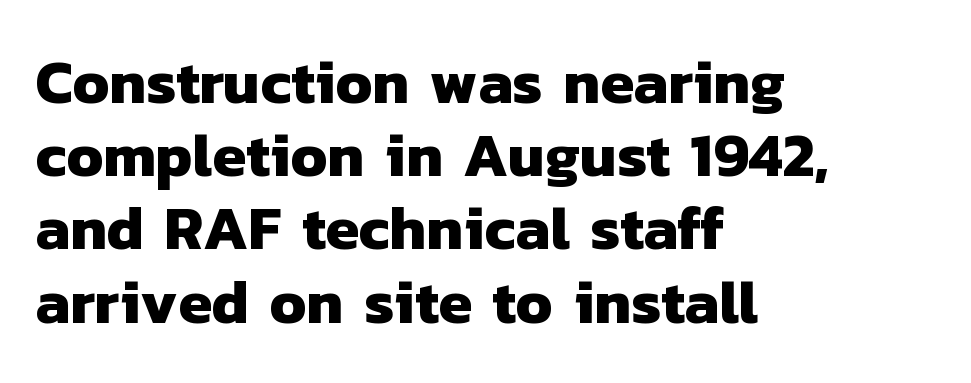
The image shows 61 px heavy sans-serif type; set left-aligned, line spacing 1.2x, normal letter spacing, not underlined; low stroke contrast and a medium x-height.
